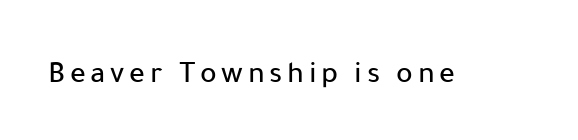
Do the characters align in a grid? No, the font is proportional. The baseline area is clear. The lettering holds an erect, upright posture throughout. Look at the bottom of the vertical strokes: they stop flat, with no serifs.
